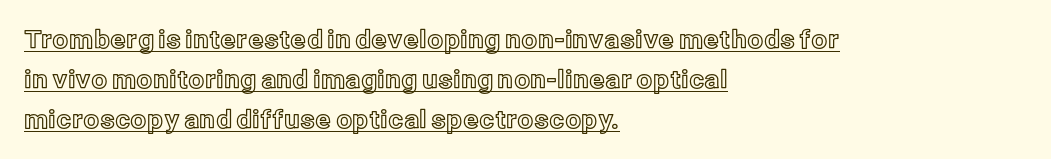
The image shows 25 px text type, upright; set left-aligned, normal line spacing (1.6x), normal letter spacing, underlined.
